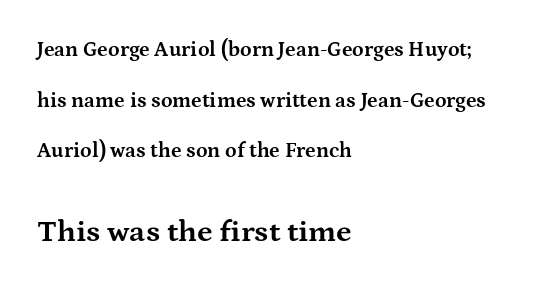
The space directly below the letters is spotless. The vertical gap from one line to the next is large. Block two is the big one; block one sits smaller above it. Glyph-to-glyph distance matches everyday printed text. The glyphs in this specimen are seriffed.
